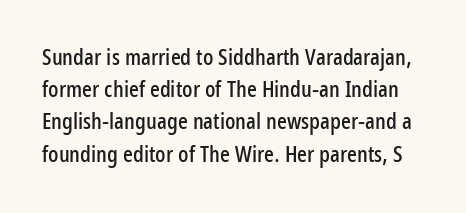
The image shows 23 px text type, upright; set normal line spacing (1.4x), normal letter spacing, not underlined.
